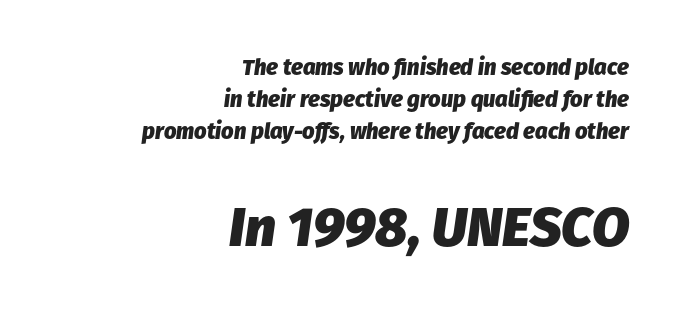
Does extra space separate the letters? No, they use regular spacing. The passage shown leans; its letterforms are oblique. As a designer I'd log this as weight 700, bold. Proportional: the letters do not fall into vertical columns. In this sample the second text group is rendered at the bigger scale.
